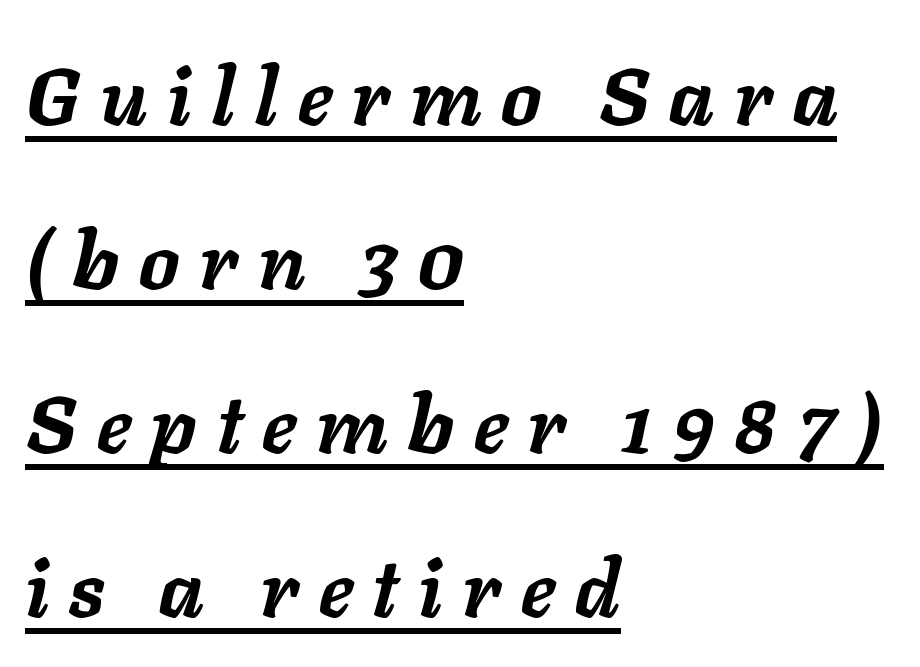
{"italic": "yes", "lean": "right", "slant_degrees": 11, "bold": "yes", "weight": "semibold", "width": "normal", "stroke_contrast": "low", "x_height": "medium", "monospaced": "no", "underline": "yes", "align": "left", "line_spacing": "loose", "line_spacing_ratio": 2.05, "letter_spacing": "wide", "letter_spacing_em": 0.25, "glyph_px": 80}
